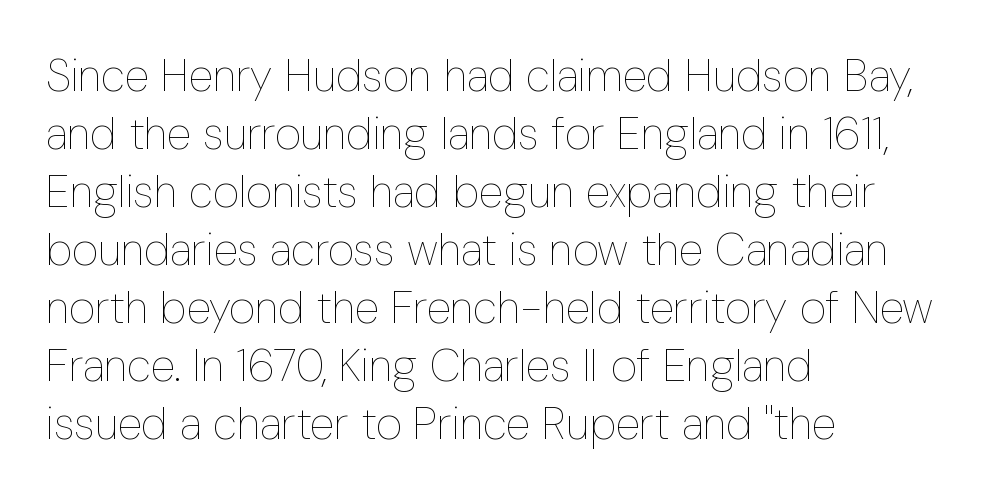
Q: Is the text bold? A: No.
Q: Is the text italic (slanted)? A: No, it is upright.
Q: Is the text underlined? A: No.
Q: How is the paragraph aligned? A: Left-aligned.
Q: Is the spacing between letters normal or unusually wide? A: Normal.
Q: Is the spacing between lines tight, normal or loose? A: Normal.
Q: Width (condensed, normal, or wide)? A: Condensed.
Q: Stroke contrast? A: Low.
Q: x-height? A: Medium.
Q: Monospaced? A: No.
